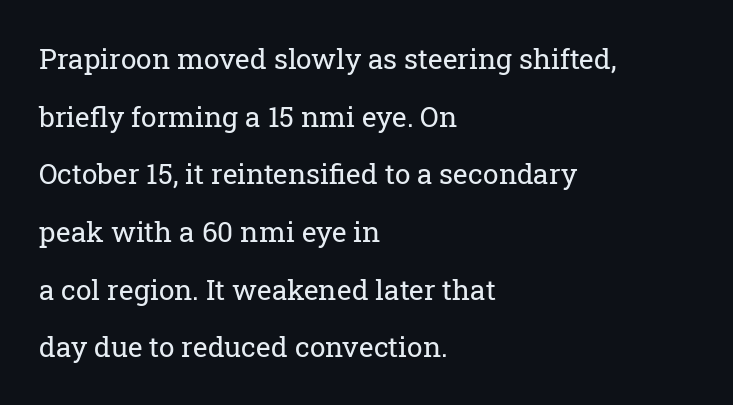
The image shows 28 px regular-weight serif type, upright; set left-aligned, loose line spacing (2.06x), normal letter spacing, not underlined; low stroke contrast and a medium x-height.
